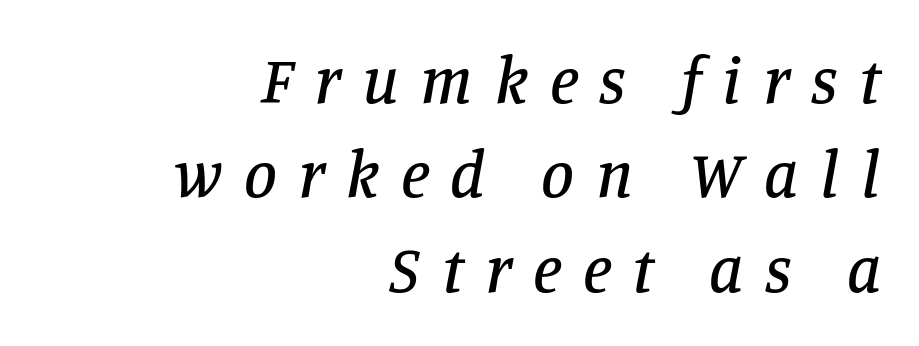
Q: Is the text italic (slanted)? A: Yes, it leans right by about 11 degrees.
Q: Is the typeface a serif or a sans-serif typeface? A: Serif.
Q: Is the text underlined? A: No.
Q: How is the paragraph aligned? A: Right-aligned.
Q: Is the spacing between letters normal or unusually wide? A: Unusually wide.
Q: Is the spacing between lines tight, normal or loose? A: Normal.
Q: Width (condensed, normal, or wide)? A: Normal.
Q: Stroke contrast? A: Low.
Q: x-height? A: Large.
Q: Monospaced? A: No.
